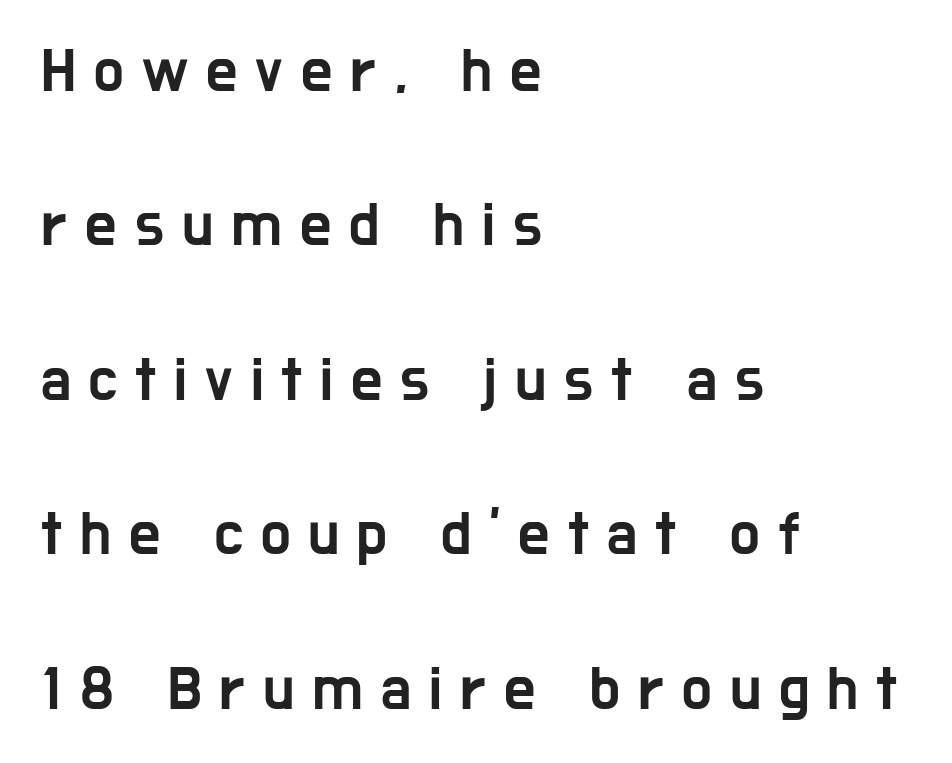
{"serif": "no", "italic": "no", "width": "condensed", "stroke_contrast": "low", "x_height": "medium", "monospaced": "no", "underline": "no", "align": "left", "line_spacing": "loose", "line_spacing_ratio": 2.49, "letter_spacing": "wide", "letter_spacing_em": 0.29, "glyph_px": 62}
